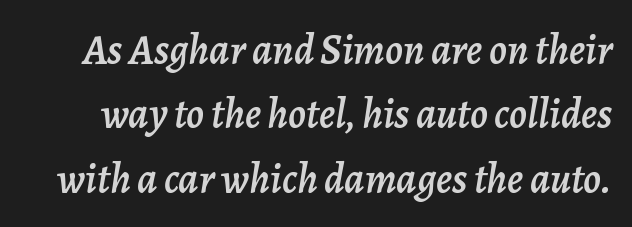
{"italic": "yes", "lean": "right", "slant_degrees": 7, "width": "normal", "stroke_contrast": "low", "x_height": "medium", "monospaced": "no", "underline": "no", "line_spacing": "normal", "line_spacing_ratio": 1.53, "letter_spacing": "normal", "letter_spacing_em": 0.0, "glyph_px": 42}
